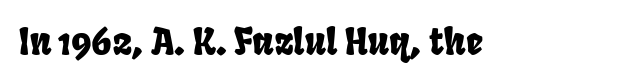
{"serif": "no", "width": "condensed", "stroke_contrast": "low", "x_height": "large", "monospaced": "no", "underline": "no", "letter_spacing": "normal", "letter_spacing_em": 0.0, "glyph_px": 37}
